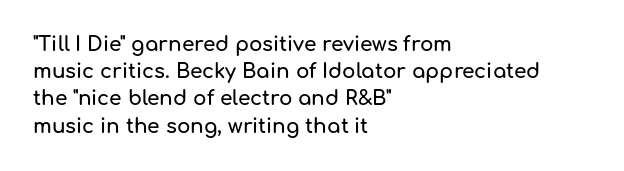
{"italic": "no", "underline": "no", "align": "left", "line_spacing": "normal", "line_spacing_ratio": 1.36, "letter_spacing": "normal", "letter_spacing_em": 0.0, "glyph_px": 20}
